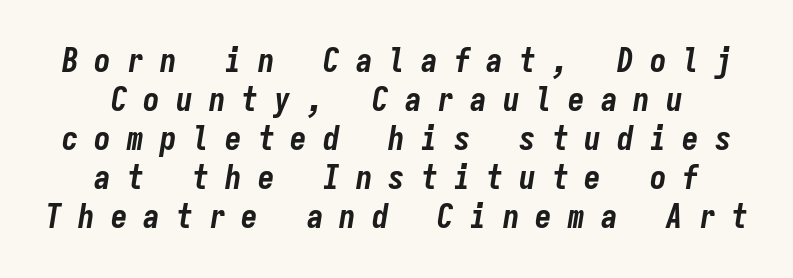
Q: Is the text bold? A: Yes.
Q: Is the text italic (slanted)? A: Yes, it leans right by about 9 degrees.
Q: Is the text underlined? A: No.
Q: How is the paragraph aligned? A: Centered.
Q: Is the spacing between letters normal or unusually wide? A: Unusually wide.
Q: Width (condensed, normal, or wide)? A: Condensed.
Q: Stroke contrast? A: Low.
Q: x-height? A: Medium.
Q: Monospaced? A: Yes.
